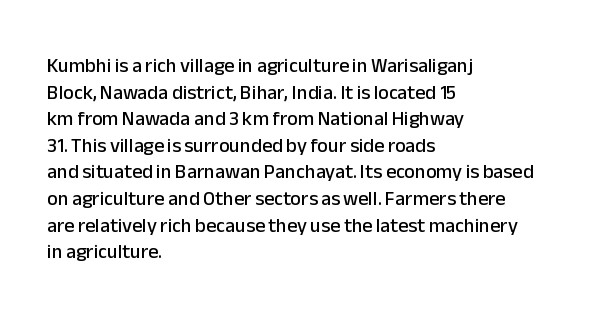
{"italic": "no", "underline": "no", "align": "left", "line_spacing": "normal", "line_spacing_ratio": 1.33, "letter_spacing": "normal", "letter_spacing_em": 0.0, "glyph_px": 20}
